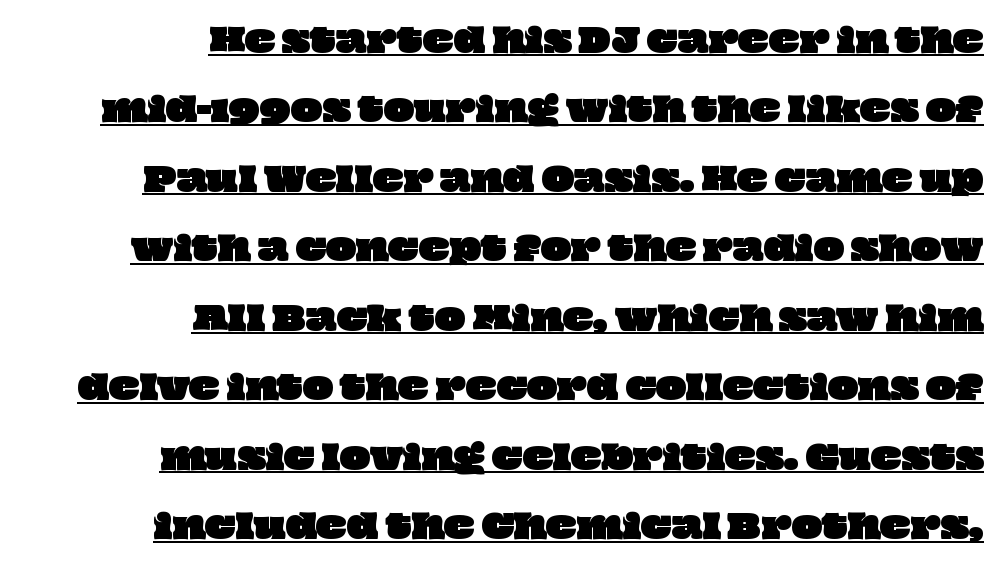
You could call the tracking neutral — neither tight nor loose. These lines are rendered in a variable-pitch font. A typographer would call this underscored text. Which margin do the lines hug? The right one — the left edge is uneven. Interline gaps are noticeably wide in this sample.
